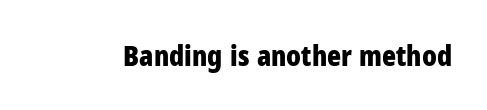
Q: Is the text bold? A: Yes.
Q: Is the text italic (slanted)? A: No, it is upright.
Q: Is the typeface a serif or a sans-serif typeface? A: Sans-serif.
Q: Is the text underlined? A: No.
Q: Is the spacing between letters normal or unusually wide? A: Normal.
Q: Width (condensed, normal, or wide)? A: Condensed.
Q: Stroke contrast? A: Low.
Q: x-height? A: Medium.
Q: Monospaced? A: No.
